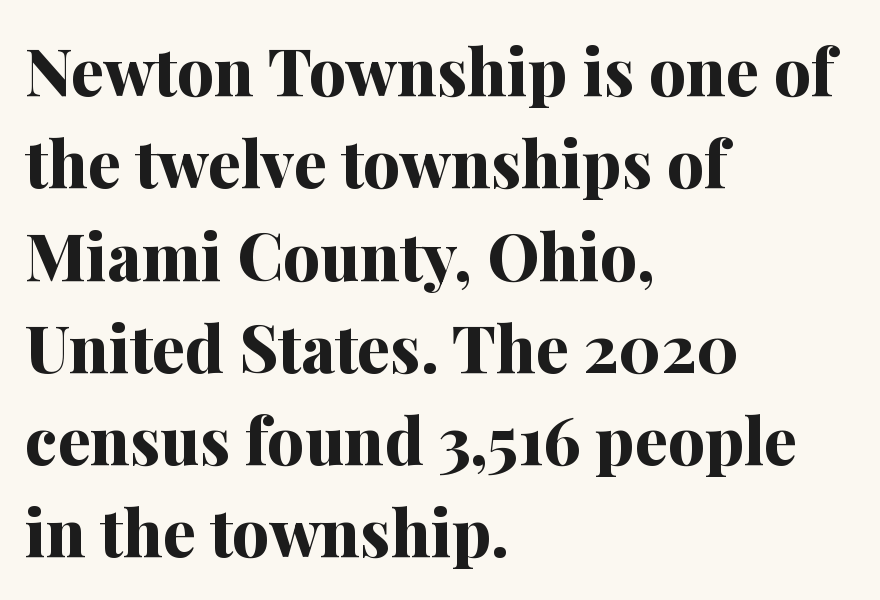
{"serif": "yes", "italic": "no", "bold": "yes", "weight": "bold", "width": "normal", "stroke_contrast": "medium", "x_height": "medium", "monospaced": "no", "underline": "no", "align": "left", "line_spacing": "normal", "line_spacing_ratio": 1.42, "letter_spacing": "normal", "letter_spacing_em": 0.0, "glyph_px": 65}
